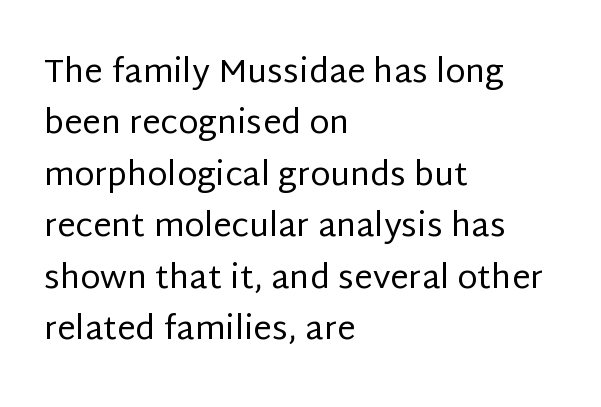
Q: Is the text bold? A: No.
Q: Is the text italic (slanted)? A: No, it is upright.
Q: Is the typeface a serif or a sans-serif typeface? A: Sans-serif.
Q: Is the text underlined? A: No.
Q: How is the paragraph aligned? A: Left-aligned.
Q: Is the spacing between letters normal or unusually wide? A: Normal.
Q: Is the spacing between lines tight, normal or loose? A: Normal.
Q: Width (condensed, normal, or wide)? A: Normal.
Q: Stroke contrast? A: Low.
Q: x-height? A: Large.
Q: Monospaced? A: No.
